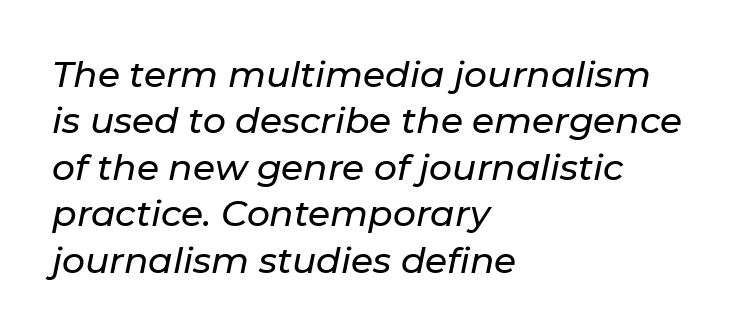
The image shows 36 px text type, italic (leaning right); set left-aligned, normal line spacing (1.29x), normal letter spacing, not underlined; low stroke contrast and a medium x-height.
